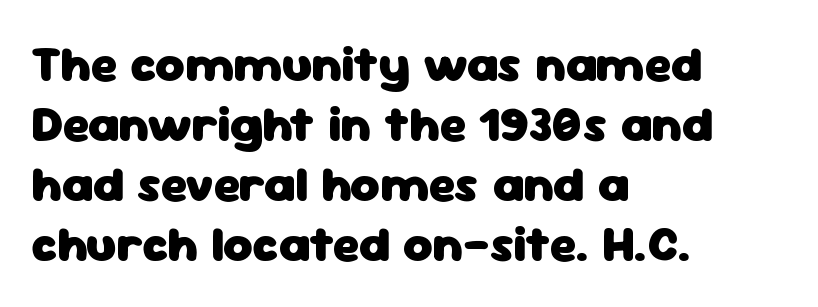
Q: Is the text bold? A: Yes.
Q: Is the text italic (slanted)? A: No, it is upright.
Q: Is the typeface a serif or a sans-serif typeface? A: Sans-serif.
Q: Is the text underlined? A: No.
Q: How is the paragraph aligned? A: Left-aligned.
Q: Is the spacing between letters normal or unusually wide? A: Normal.
Q: Width (condensed, normal, or wide)? A: Normal.
Q: Stroke contrast? A: Low.
Q: x-height? A: Medium.
Q: Monospaced? A: No.
